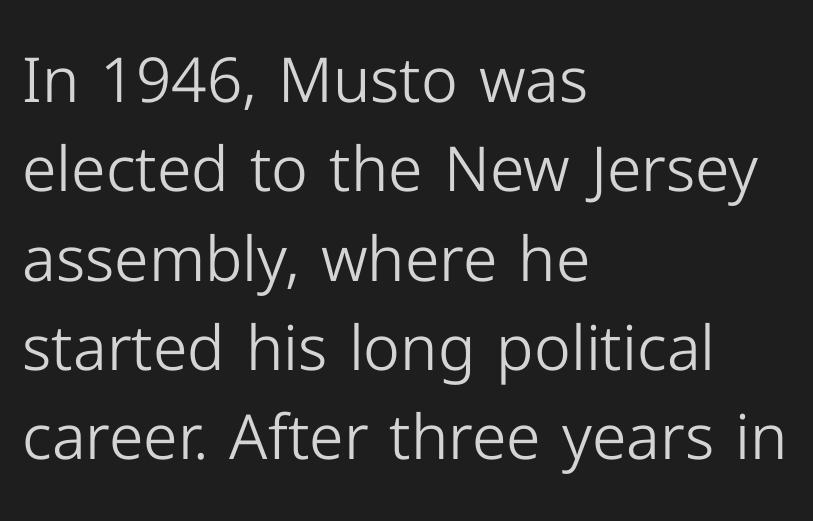
Q: Is the text bold? A: No.
Q: Is the text italic (slanted)? A: No, it is upright.
Q: Is the typeface a serif or a sans-serif typeface? A: Sans-serif.
Q: Is the text underlined? A: No.
Q: How is the paragraph aligned? A: Left-aligned.
Q: Is the spacing between letters normal or unusually wide? A: Normal.
Q: Is the spacing between lines tight, normal or loose? A: Normal.
Q: Width (condensed, normal, or wide)? A: Normal.
Q: Stroke contrast? A: Low.
Q: x-height? A: Medium.
Q: Monospaced? A: No.
